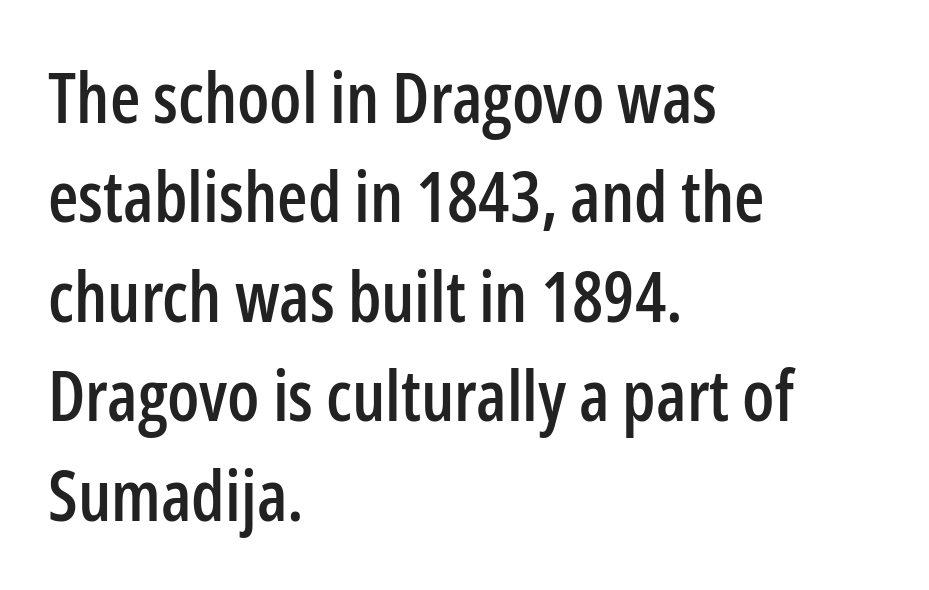
{"serif": "no", "italic": "no", "width": "condensed", "stroke_contrast": "low", "x_height": "medium", "monospaced": "no", "underline": "no", "align": "left", "line_spacing": "normal", "line_spacing_ratio": 1.42, "letter_spacing": "normal", "letter_spacing_em": 0.0, "glyph_px": 70}
